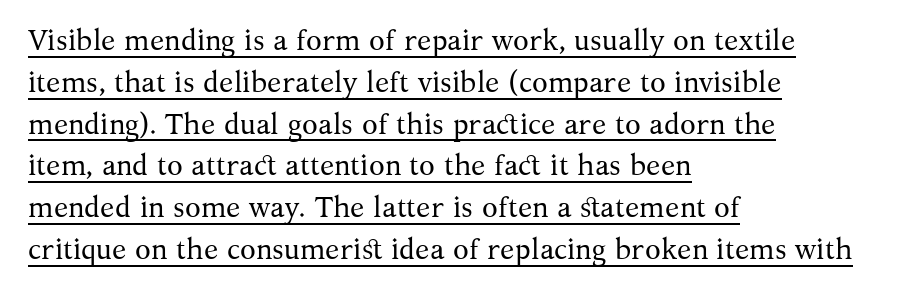
The image shows 29 px regular-weight serif type, upright; set left-aligned, normal line spacing (1.44x), normal letter spacing, underlined; medium stroke contrast and a medium x-height.
